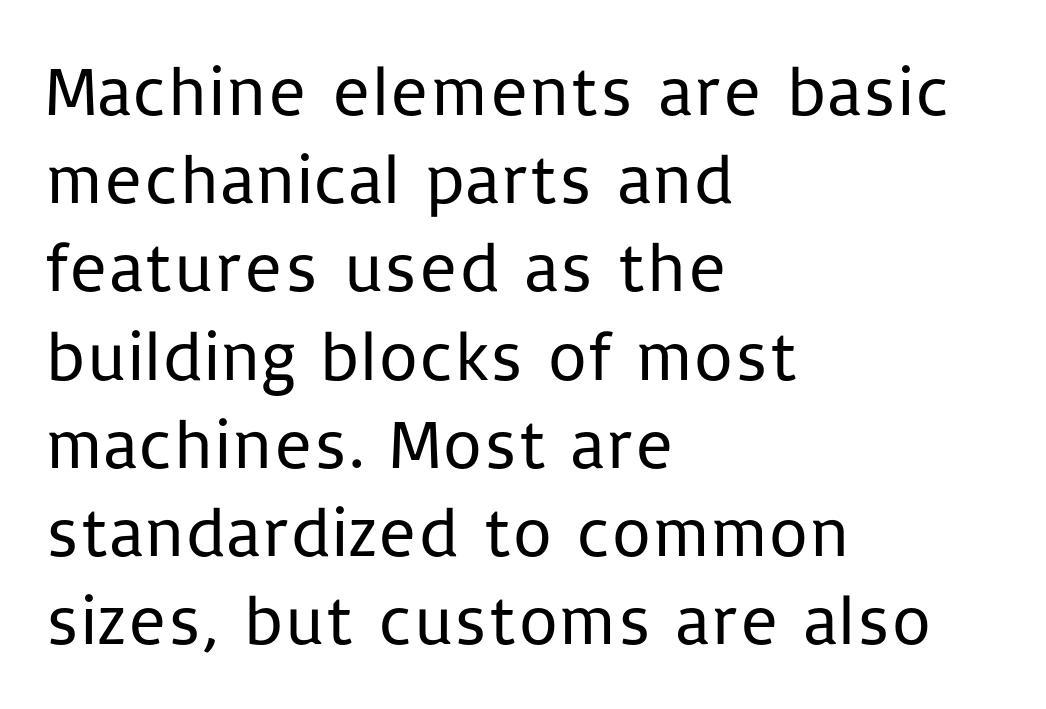
Q: Is the text bold? A: No.
Q: Is the text italic (slanted)? A: No, it is upright.
Q: Is the typeface a serif or a sans-serif typeface? A: Sans-serif.
Q: Is the text underlined? A: No.
Q: How is the paragraph aligned? A: Left-aligned.
Q: Is the spacing between letters normal or unusually wide? A: Normal.
Q: Is the spacing between lines tight, normal or loose? A: Normal.
Q: Width (condensed, normal, or wide)? A: Normal.
Q: Stroke contrast? A: Low.
Q: x-height? A: Medium.
Q: Monospaced? A: No.
